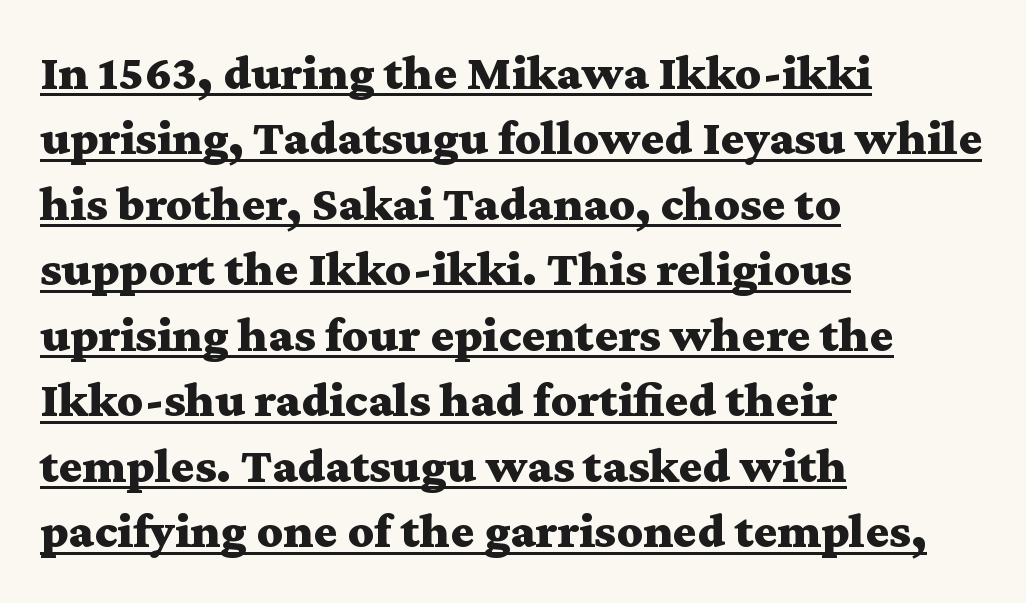
Typographically, this falls in the serif category. You could not count columns in this text — the font is proportionally spaced. The type sits square on the baseline with zero lean. Strong, thick strokes mark this as bold type. Does extra space separate the letters? No, they use regular spacing.
